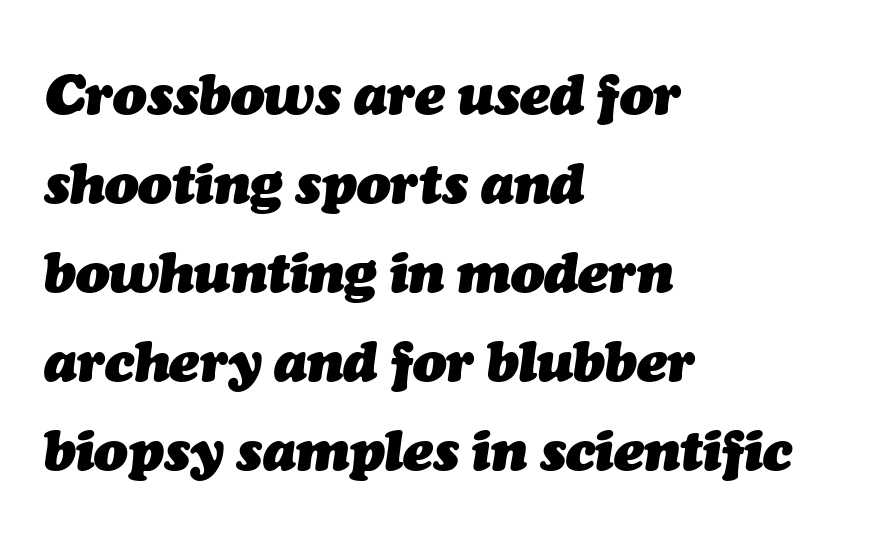
{"italic": "yes", "lean": "right", "slant_degrees": 7, "bold": "yes", "weight": "heavy", "width": "normal", "stroke_contrast": "medium", "x_height": "medium", "monospaced": "no", "underline": "no", "align": "left", "line_spacing": "normal", "line_spacing_ratio": 1.59, "letter_spacing": "normal", "letter_spacing_em": 0.0, "glyph_px": 56}
